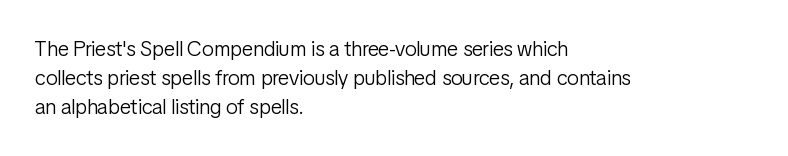
Q: Is the text bold? A: No.
Q: Is the text italic (slanted)? A: No, it is upright.
Q: Is the text underlined? A: No.
Q: How is the paragraph aligned? A: Left-aligned.
Q: Is the spacing between letters normal or unusually wide? A: Normal.
Q: Is the spacing between lines tight, normal or loose? A: Normal.
